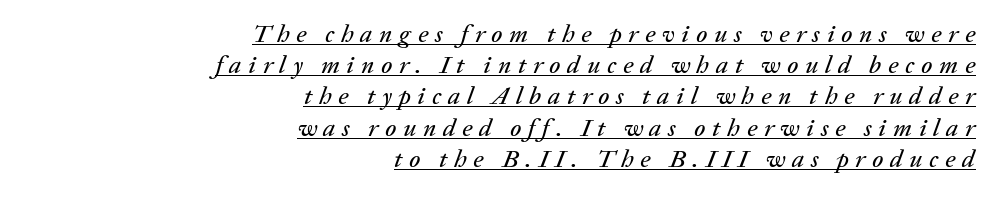
The space between consecutive lines is moderate. A typographer would call this underscored text. If you drew a ruler down the right edge, every line would touch it. This rendering widens character spacing well past its baseline value. Compared with ordinary roman type, these characters are visibly tilted.
